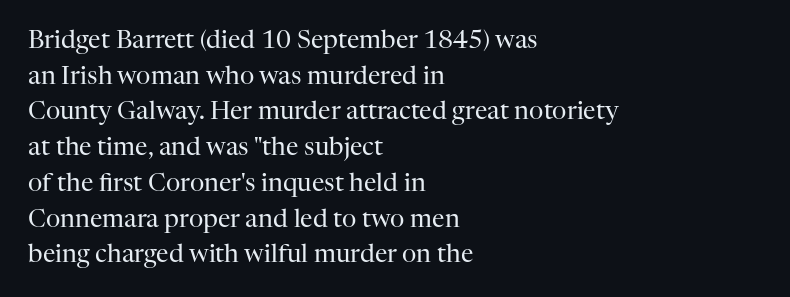
No word sits above an underline. These lines stack with their left ends in a neat column. The line-height multiplier appears to be the usual default. Ordinary non-slanted type is in use. Students, note that the glyphs here touch the page at normal intervals.
